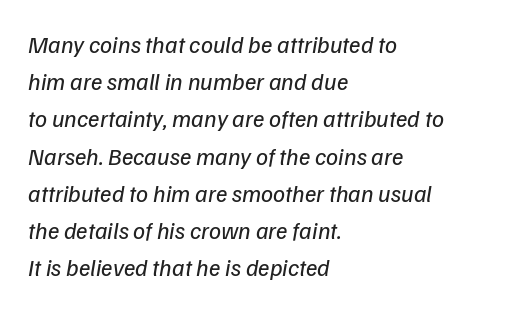
{"italic": "yes", "lean": "right", "slant_degrees": 9, "bold": "no", "underline": "no", "align": "left", "line_spacing": "normal", "line_spacing_ratio": 1.55, "letter_spacing": "normal", "letter_spacing_em": 0.0, "glyph_px": 24}
